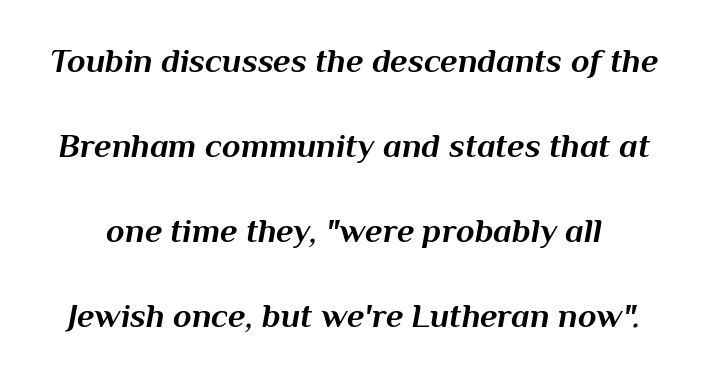
Q: Is the text bold? A: Yes.
Q: Is the text italic (slanted)? A: Yes, it leans right by about 10 degrees.
Q: Is the text underlined? A: No.
Q: Is the spacing between letters normal or unusually wide? A: Normal.
Q: Is the spacing between lines tight, normal or loose? A: Loose.
Q: Width (condensed, normal, or wide)? A: Normal.
Q: Stroke contrast? A: Medium.
Q: x-height? A: Medium.
Q: Monospaced? A: No.
